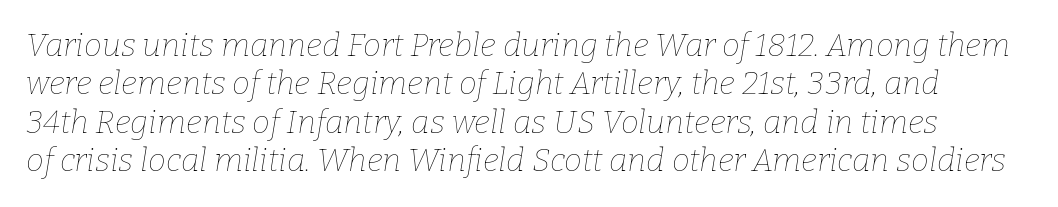
The image shows 32 px thin type, italic (leaning right); set line spacing 1.2x, normal letter spacing, not underlined; low stroke contrast and a medium x-height.
